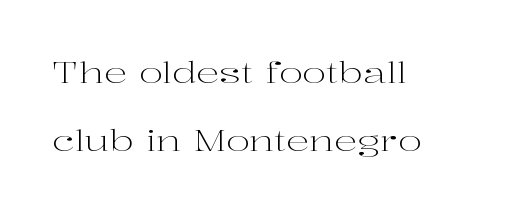
Q: Is the text bold? A: No.
Q: Is the text italic (slanted)? A: No, it is upright.
Q: Is the typeface a serif or a sans-serif typeface? A: Serif.
Q: Is the text underlined? A: No.
Q: How is the paragraph aligned? A: Left-aligned.
Q: Is the spacing between letters normal or unusually wide? A: Normal.
Q: Is the spacing between lines tight, normal or loose? A: Loose.
Q: Width (condensed, normal, or wide)? A: Wide.
Q: Stroke contrast? A: High.
Q: x-height? A: Medium.
Q: Monospaced? A: No.
